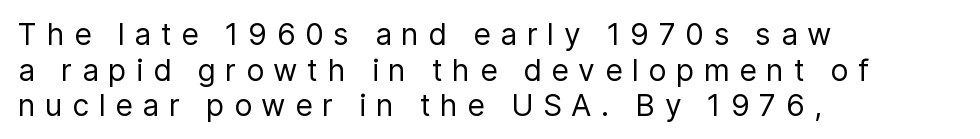
Q: Is the text bold? A: No.
Q: Is the text italic (slanted)? A: No, it is upright.
Q: Is the typeface a serif or a sans-serif typeface? A: Sans-serif.
Q: Is the text underlined? A: No.
Q: How is the paragraph aligned? A: Left-aligned.
Q: Is the spacing between letters normal or unusually wide? A: Unusually wide.
Q: Width (condensed, normal, or wide)? A: Normal.
Q: Stroke contrast? A: Low.
Q: x-height? A: Medium.
Q: Monospaced? A: No.
